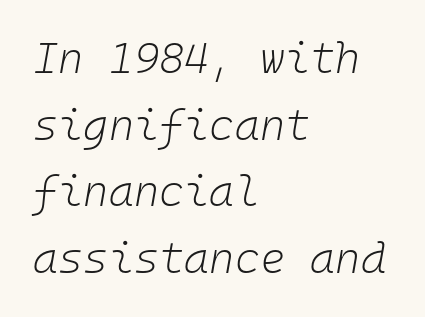
Q: Is the text bold? A: No.
Q: Is the text italic (slanted)? A: Yes, it leans right by about 10 degrees.
Q: Is the text underlined? A: No.
Q: How is the paragraph aligned? A: Left-aligned.
Q: Is the spacing between letters normal or unusually wide? A: Normal.
Q: Is the spacing between lines tight, normal or loose? A: Normal.
Q: Width (condensed, normal, or wide)? A: Normal.
Q: Stroke contrast? A: Low.
Q: x-height? A: Medium.
Q: Monospaced? A: Yes.
